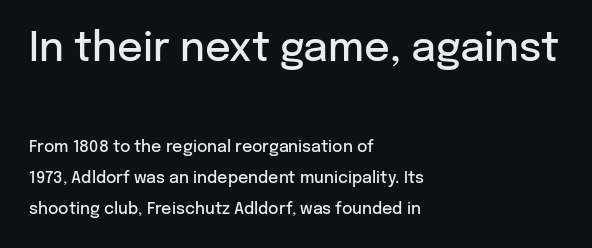
Q: Is the text bold? A: Semi-bold.
Q: Is the text italic (slanted)? A: No, it is upright.
Q: Is the typeface a serif or a sans-serif typeface? A: Sans-serif.
Q: Is the text underlined? A: No.
Q: How is the paragraph aligned? A: Left-aligned.
Q: Is the spacing between letters normal or unusually wide? A: Normal.
Q: Is the spacing between lines tight, normal or loose? A: Loose.
Q: Which block of text is set in a larger size, the first (top) or the second (bottom)? A: The first (top) one.
Q: Width (condensed, normal, or wide)? A: Normal.
Q: Stroke contrast? A: Low.
Q: x-height? A: Medium.
Q: Monospaced? A: No.
